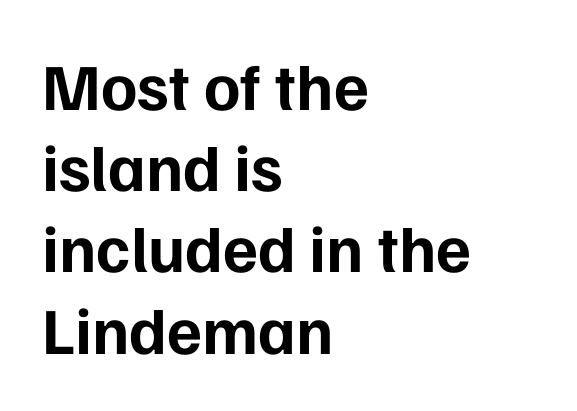
{"serif": "no", "italic": "no", "bold": "yes", "weight": "bold", "width": "normal", "stroke_contrast": "low", "x_height": "medium", "monospaced": "no", "underline": "no", "align": "left", "line_spacing_ratio": 1.23, "letter_spacing": "normal", "letter_spacing_em": 0.0, "glyph_px": 66}
